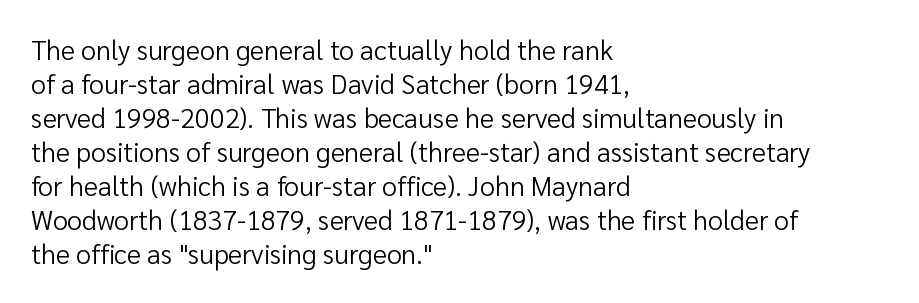
Q: Is the text bold? A: No.
Q: Is the text italic (slanted)? A: No, it is upright.
Q: Is the text underlined? A: No.
Q: How is the paragraph aligned? A: Left-aligned.
Q: Is the spacing between letters normal or unusually wide? A: Normal.
Q: Is the spacing between lines tight, normal or loose? A: Normal.
